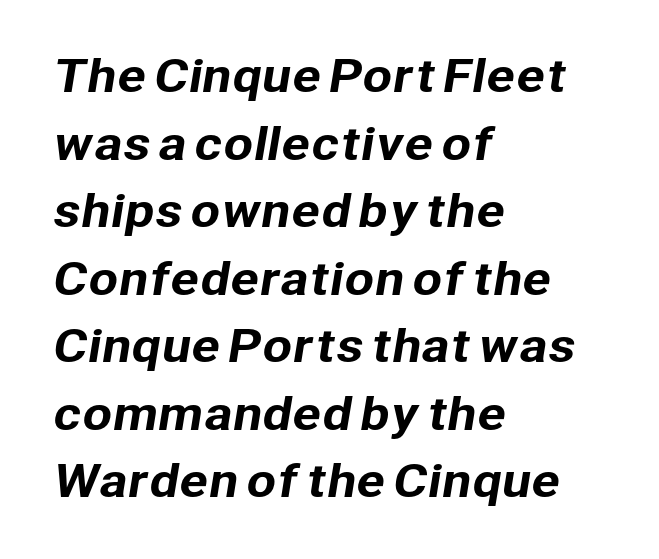
The image shows 43 px sans-serif type; set left-aligned, normal line spacing (1.57x), normal letter spacing, not underlined; low stroke contrast and a medium x-height.
